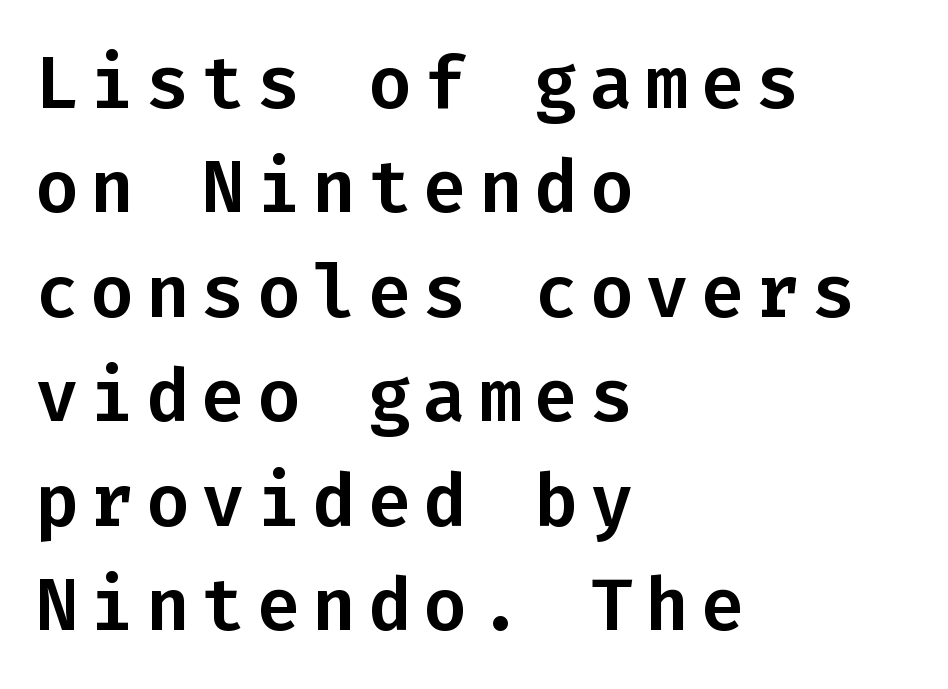
{"serif": "no", "italic": "no", "width": "normal", "stroke_contrast": "low", "x_height": "medium", "monospaced": "yes", "underline": "no", "align": "left", "line_spacing": "normal", "line_spacing_ratio": 1.43, "glyph_px": 73}
